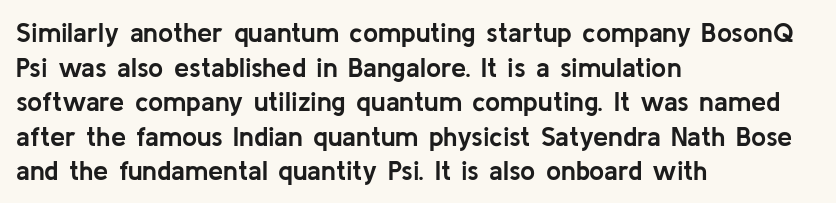
Q: Is the text bold? A: Yes.
Q: Is the text italic (slanted)? A: No, it is upright.
Q: Is the text underlined? A: No.
Q: How is the paragraph aligned? A: Left-aligned.
Q: Is the spacing between letters normal or unusually wide? A: Normal.
Q: Is the spacing between lines tight, normal or loose? A: Normal.
